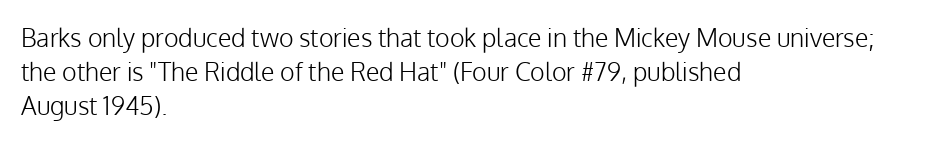
The image shows 25 px text type, upright; set left-aligned, normal line spacing (1.37x), normal letter spacing, not underlined.
